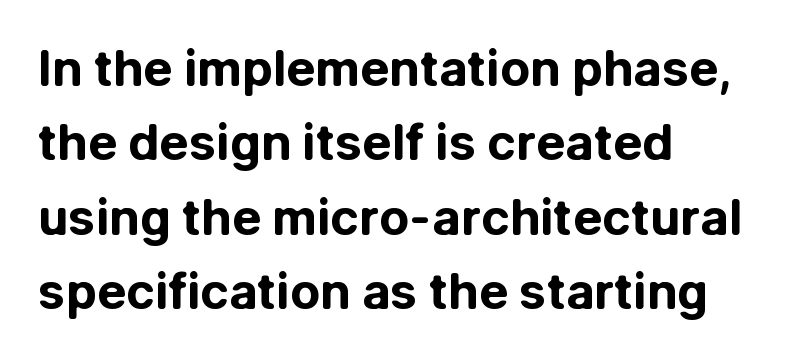
The image shows 49 px bold sans-serif type, upright; set left-aligned, normal line spacing (1.52x), normal letter spacing, not underlined; low stroke contrast and a medium x-height.
